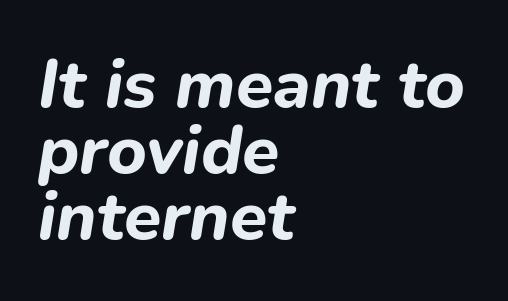
Q: Is the text bold? A: Yes.
Q: Is the text italic (slanted)? A: Yes, it leans right by about 9 degrees.
Q: Is the text underlined? A: No.
Q: How is the paragraph aligned? A: Left-aligned.
Q: Is the spacing between letters normal or unusually wide? A: Normal.
Q: Is the spacing between lines tight, normal or loose? A: Tight.
Q: Width (condensed, normal, or wide)? A: Normal.
Q: Stroke contrast? A: Low.
Q: x-height? A: Medium.
Q: Monospaced? A: No.
